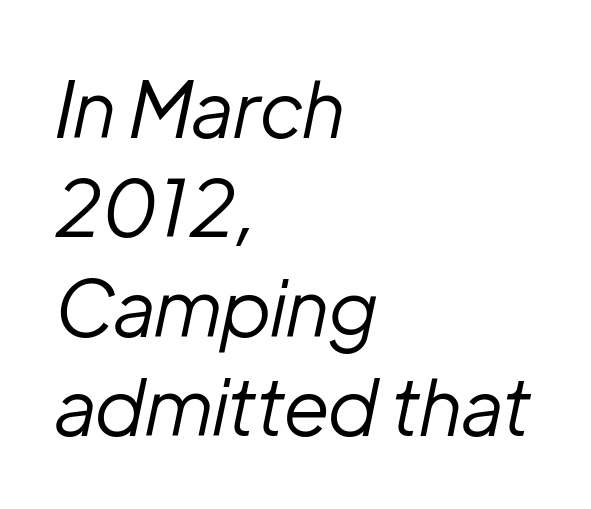
{"italic": "yes", "lean": "right", "slant_degrees": 12, "bold": "no", "weight": "regular", "width": "normal", "stroke_contrast": "low", "x_height": "medium", "monospaced": "no", "underline": "no", "align": "left", "line_spacing": "normal", "line_spacing_ratio": 1.29, "letter_spacing": "normal", "letter_spacing_em": 0.0, "glyph_px": 77}
